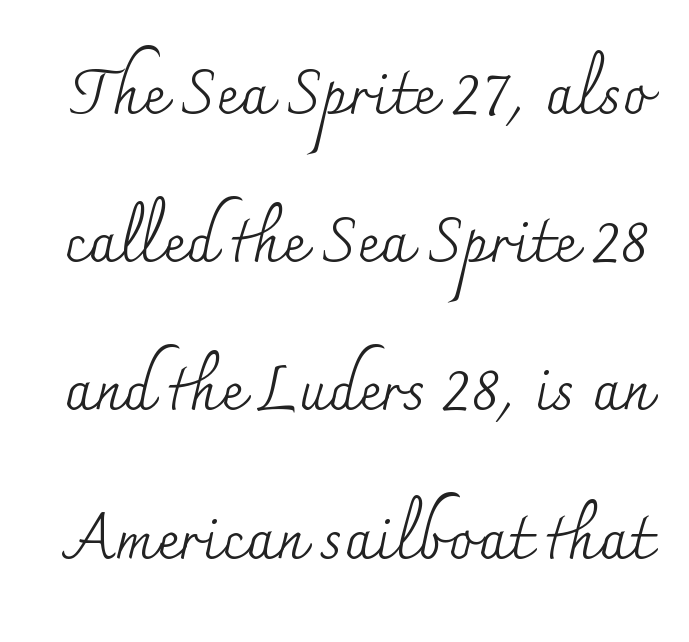
{"serif": "yes", "bold": "no", "weight": "regular", "width": "normal", "stroke_contrast": "medium", "x_height": "small", "monospaced": "no", "underline": "no", "line_spacing": "loose", "line_spacing_ratio": 2.39, "letter_spacing": "normal", "letter_spacing_em": 0.0, "glyph_px": 62}
